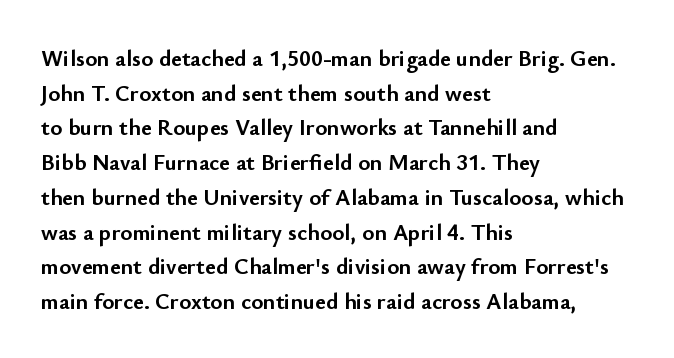
{"italic": "no", "bold": "yes", "underline": "no", "align": "left", "line_spacing": "normal", "line_spacing_ratio": 1.51, "letter_spacing": "normal", "letter_spacing_em": 0.0, "glyph_px": 23}
